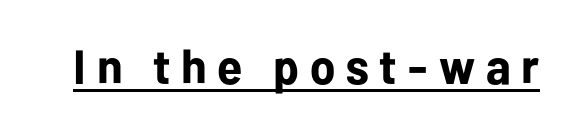
Q: Is the text bold? A: Yes.
Q: Is the text italic (slanted)? A: No, it is upright.
Q: Is the typeface a serif or a sans-serif typeface? A: Sans-serif.
Q: Is the text underlined? A: Yes.
Q: Is the spacing between letters normal or unusually wide? A: Unusually wide.
Q: Width (condensed, normal, or wide)? A: Normal.
Q: Stroke contrast? A: Low.
Q: x-height? A: Medium.
Q: Monospaced? A: No.
